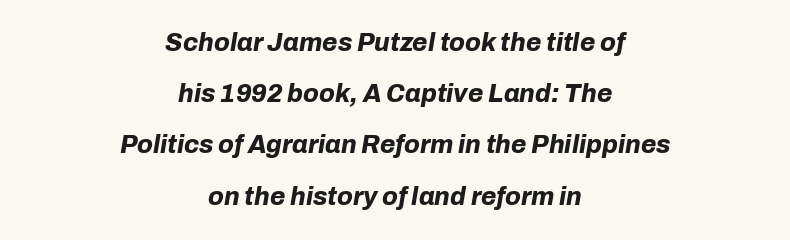
The image shows 25 px bold type, italic (leaning right); set centered, loose line spacing (2.05x), normal letter spacing, not underlined.
